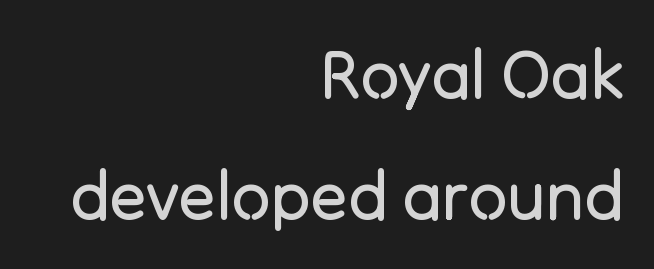
{"serif": "no", "italic": "no", "bold": "no", "weight": "regular", "width": "normal", "stroke_contrast": "low", "x_height": "medium", "monospaced": "no", "underline": "no", "align": "right", "line_spacing_ratio": 1.78, "letter_spacing": "normal", "letter_spacing_em": 0.0, "glyph_px": 68}
